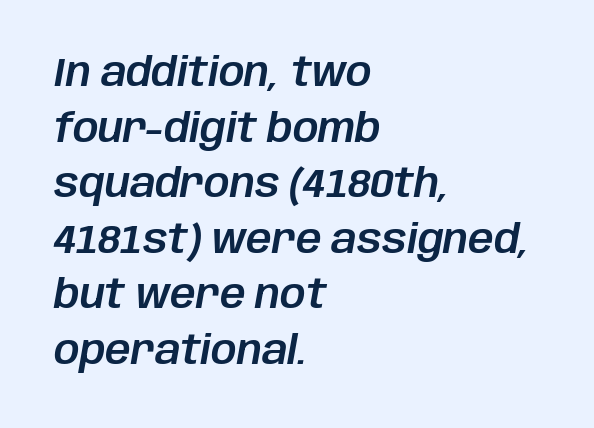
Q: Is the text italic (slanted)? A: Yes, it leans right by about 10 degrees.
Q: Is the text underlined? A: No.
Q: How is the paragraph aligned? A: Left-aligned.
Q: Is the spacing between letters normal or unusually wide? A: Normal.
Q: Is the spacing between lines tight, normal or loose? A: Normal.
Q: Width (condensed, normal, or wide)? A: Normal.
Q: Stroke contrast? A: Low.
Q: x-height? A: Large.
Q: Monospaced? A: No.
